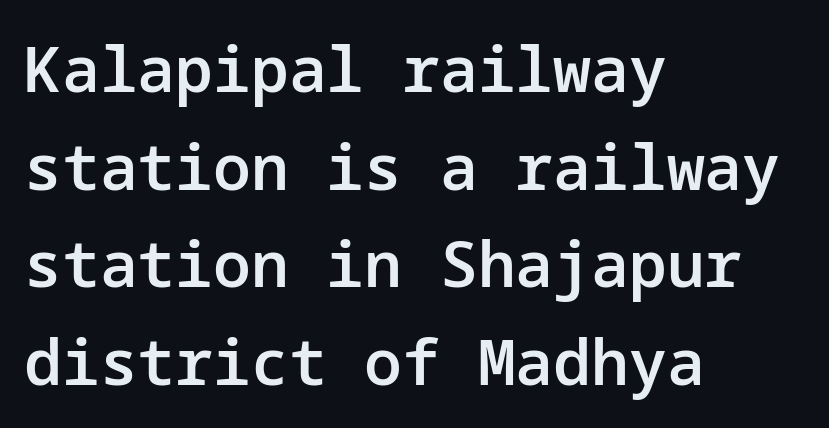
The image shows 63 px semibold sans-serif type, upright; set left-aligned, normal line spacing (1.55x), normal letter spacing, not underlined; low stroke contrast and a medium x-height.
